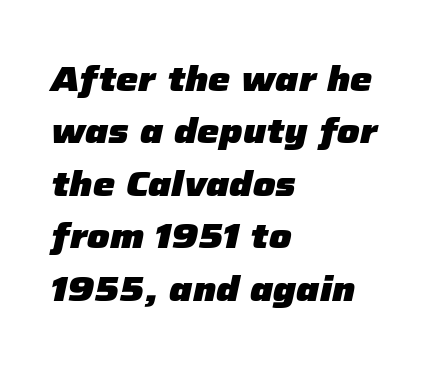
The image shows 35 px heavy type, italic (leaning right); set left-aligned, normal line spacing (1.5x), normal letter spacing, not underlined; low stroke contrast and a medium x-height.
